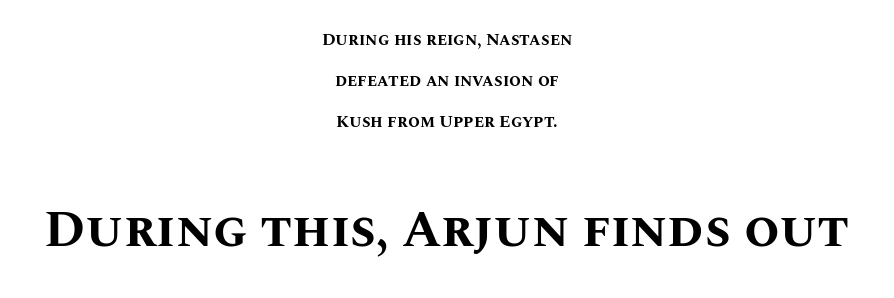
What stands out about the letter spacing? Nothing — it is the standard amount. What weight is shown? A full bold with thick strokes. Loosely led — the rows are spread out. A clean baseline with only descenders dipping below it.
